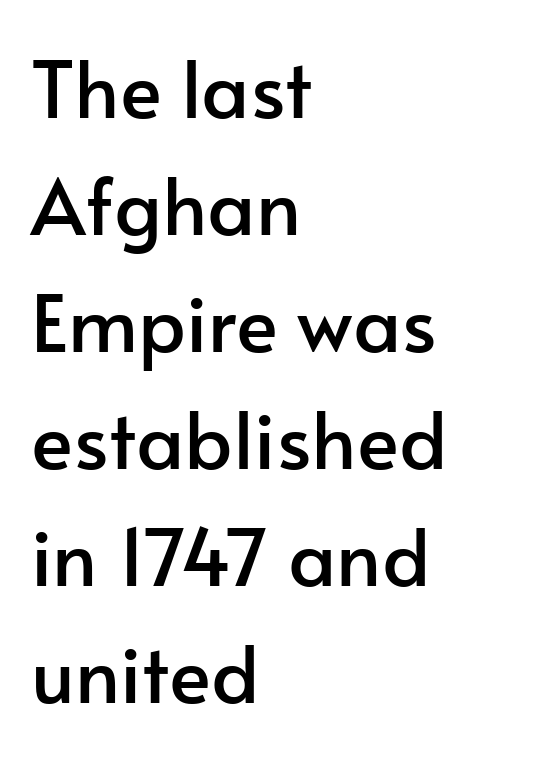
Q: Is the text italic (slanted)? A: No, it is upright.
Q: Is the typeface a serif or a sans-serif typeface? A: Sans-serif.
Q: Is the text underlined? A: No.
Q: How is the paragraph aligned? A: Left-aligned.
Q: Is the spacing between letters normal or unusually wide? A: Normal.
Q: Is the spacing between lines tight, normal or loose? A: Normal.
Q: Width (condensed, normal, or wide)? A: Normal.
Q: Stroke contrast? A: Low.
Q: x-height? A: Small.
Q: Monospaced? A: No.
